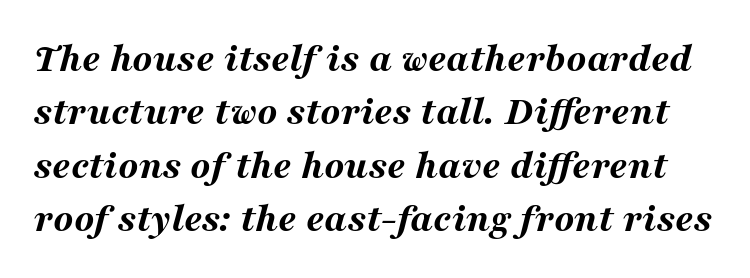
{"italic": "yes", "lean": "right", "slant_degrees": 16, "bold": "yes", "weight": "bold", "width": "wide", "stroke_contrast": "medium", "x_height": "medium", "monospaced": "no", "underline": "no", "line_spacing": "normal", "line_spacing_ratio": 1.3, "letter_spacing": "normal", "letter_spacing_em": 0.0, "glyph_px": 41}
